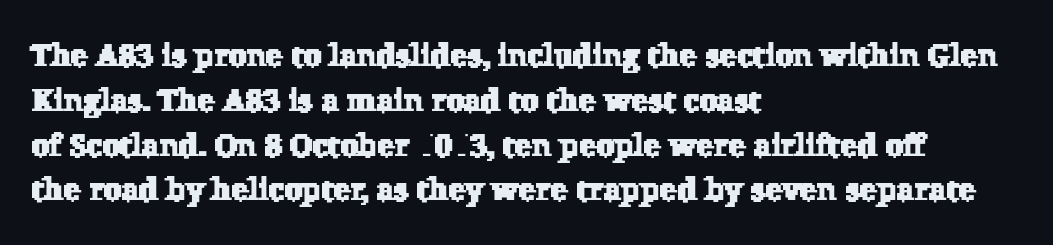
{"serif": "yes", "width": "normal", "stroke_contrast": "low", "x_height": "medium", "monospaced": "no", "underline": "no", "align": "left", "line_spacing": "normal", "line_spacing_ratio": 1.4, "letter_spacing": "normal", "letter_spacing_em": 0.0, "glyph_px": 32}
